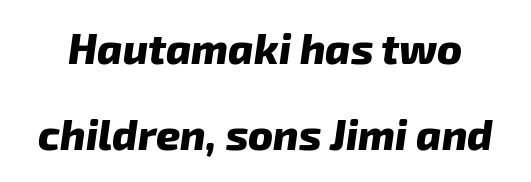
Does extra space separate the letters? No, they use regular spacing. You could fit nearly another row in the gap between these rows. Each letter keeps its own natural width here, so spacing adapts to shape. Just letters on the line, the space beneath them empty. Look at the stroke-to-counter ratio: heavy, a bold.
